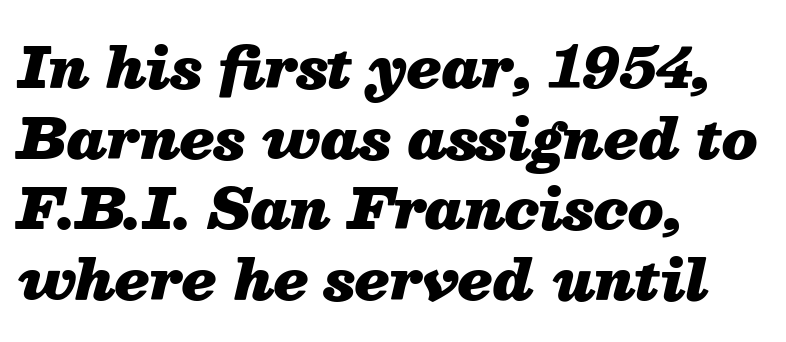
The image shows 56 px heavy type, italic (leaning right); set left-aligned, normal line spacing (1.26x), normal letter spacing, not underlined; medium stroke contrast and a medium x-height.
